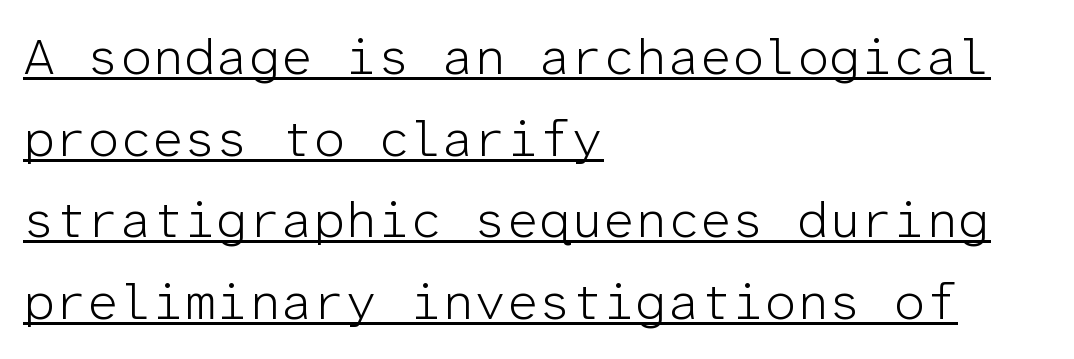
The image shows 51 px light sans-serif type, upright, monospaced; set left-aligned, normal line spacing (1.6x), normal letter spacing, underlined; low stroke contrast and a medium x-height.
